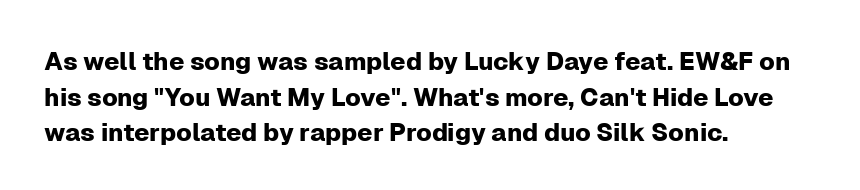
Q: Is the text italic (slanted)? A: No, it is upright.
Q: Is the text underlined? A: No.
Q: How is the paragraph aligned? A: Left-aligned.
Q: Is the spacing between letters normal or unusually wide? A: Normal.
Q: Is the spacing between lines tight, normal or loose? A: Normal.
